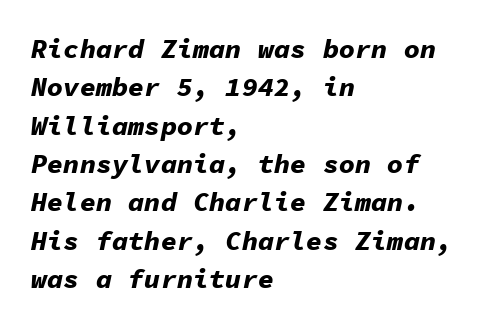
Q: Is the text bold? A: Yes.
Q: Is the text italic (slanted)? A: Yes, it leans right by about 11 degrees.
Q: Is the text underlined? A: No.
Q: How is the paragraph aligned? A: Left-aligned.
Q: Is the spacing between letters normal or unusually wide? A: Normal.
Q: Is the spacing between lines tight, normal or loose? A: Normal.
